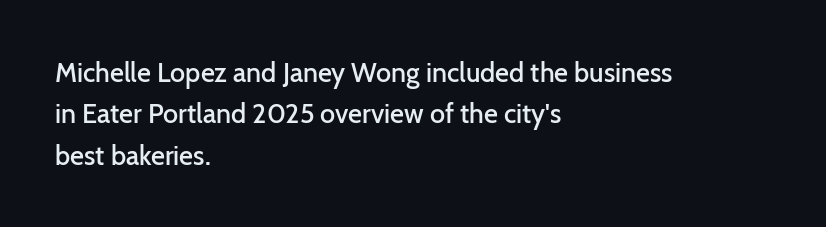
A student would call this left alignment; a typographer would say flush left, rag right. Line spacing here is normal. Tracking value appears to be zero — textbook default spacing. A typesetter would mark this as roman, not italic. Each glyph is drawn with semibold strokes, heavier than normal yet not fully bold. The strip under each line holds only bare page.
